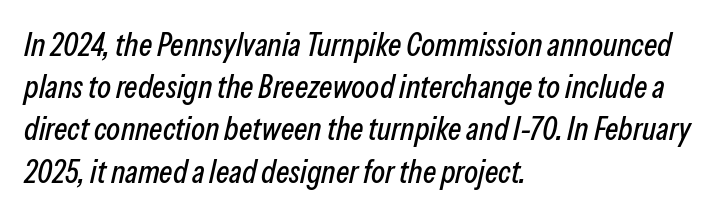
The image shows 32 px condensed type, italic (leaning right); set left-aligned, normal line spacing (1.32x), normal letter spacing, not underlined; low stroke contrast and a medium x-height.
